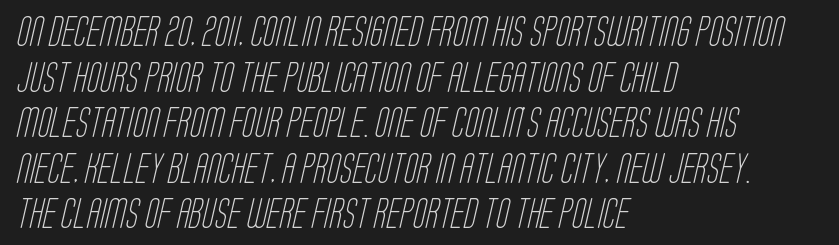
The image shows 30 px light, condensed sans-serif type; set left-aligned, normal line spacing (1.52x), normal letter spacing, not underlined; low stroke contrast and a large x-height.
